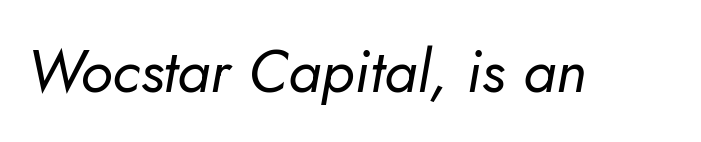
A quiet, ordinary-to-light weight characterises the typeface. Compared with typical body copy, the letter spacing here is the same. You could not count columns in this text — the font is proportionally spaced. Clear beneath every line of the passage. Rendered with sloped, italic letterforms.
